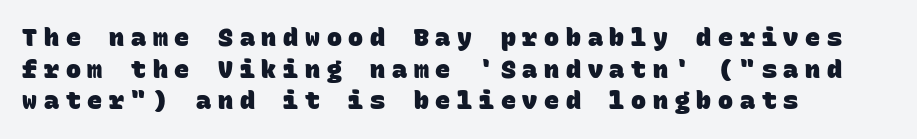
Q: Is the text bold? A: Yes.
Q: Is the text underlined? A: No.
Q: How is the paragraph aligned? A: Left-aligned.
Q: Is the spacing between letters normal or unusually wide? A: Unusually wide.
Q: Is the spacing between lines tight, normal or loose? A: Normal.
